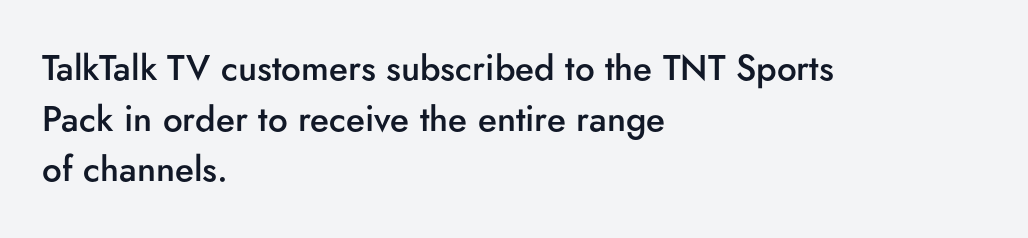
Q: Is the text bold? A: Semi-bold.
Q: Is the text italic (slanted)? A: No, it is upright.
Q: Is the typeface a serif or a sans-serif typeface? A: Sans-serif.
Q: Is the text underlined? A: No.
Q: How is the paragraph aligned? A: Left-aligned.
Q: Is the spacing between letters normal or unusually wide? A: Normal.
Q: Is the spacing between lines tight, normal or loose? A: Normal.
Q: Width (condensed, normal, or wide)? A: Normal.
Q: Stroke contrast? A: Low.
Q: x-height? A: Small.
Q: Monospaced? A: No.
